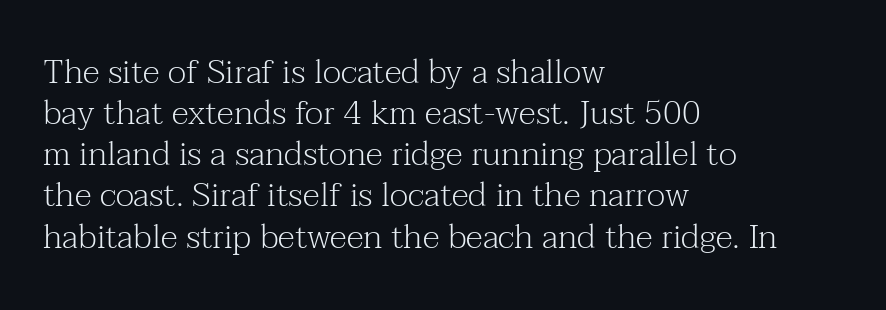
Letterform terminals end in serifs throughout the passage. The rendering uses natural spacing where letterforms have individual widths. Clear beneath every line of the passage. Is there any slant? The stems are plumb. Weight: not bold — regular or lighter.
